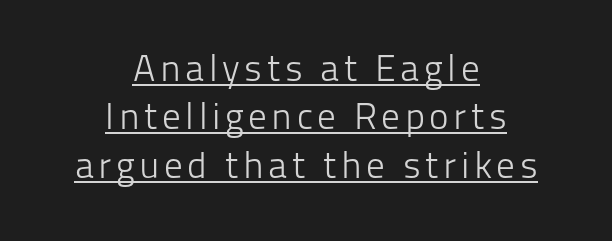
Short and long lines alike share a common midpoint. Every word sits above its own underline. Is there any slant? The stems are plumb. The font is comparable to plain body text, perhaps lighter. To sum up the face: it is a sans, with no serifs. The lines sit at an ordinary, default distance from one another.
